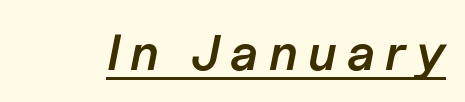
Set as a demibold, roughly 600 on the weight scale. This is underlined copy, the kind a proofreader might mark for attention. The rendering applies a slant to the glyphs. How are the letters spaced? Widely, with obvious added tracking. Think of a printed novel: that variable character pitch is what you see here.
